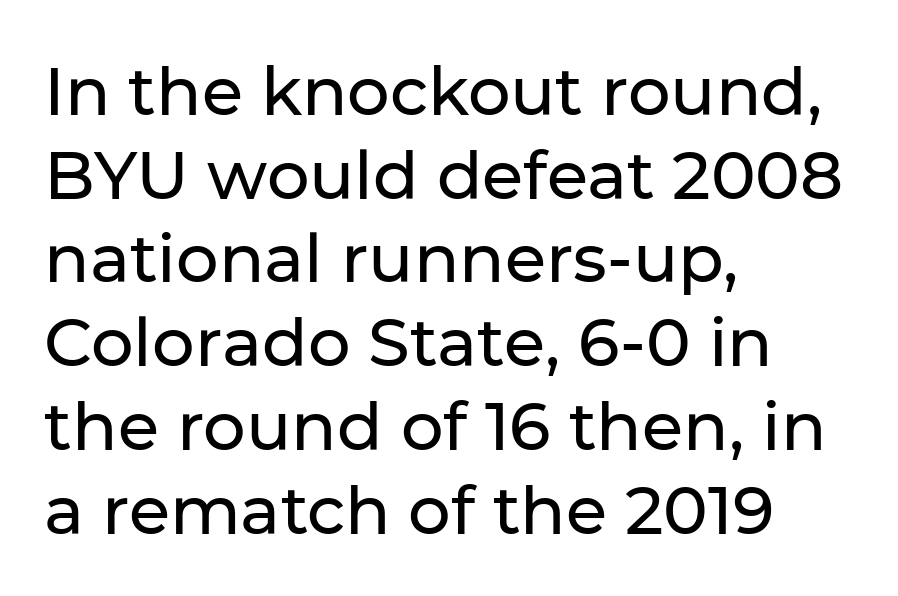
Quick note: not italic, upright. Glyph-to-glyph distance matches everyday printed text. The rendering uses natural spacing where letterforms have individual widths. One glance says typical: line gaps are just what's usual. This is sans-serif lettering, the kind often seen on screens and signage.
